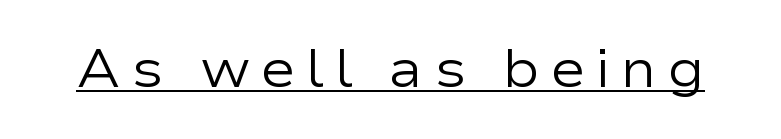
The rendered words wear a rule along their underside. The specimen reads as upright at a glance. No letter is thick-stroked: the sample isn't bold. Note: no serifs on the glyphs.
